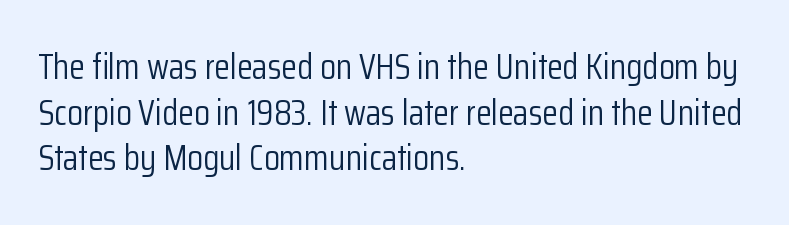
Q: Is the text bold? A: No.
Q: Is the text italic (slanted)? A: No, it is upright.
Q: Is the typeface a serif or a sans-serif typeface? A: Sans-serif.
Q: Is the text underlined? A: No.
Q: How is the paragraph aligned? A: Left-aligned.
Q: Is the spacing between letters normal or unusually wide? A: Normal.
Q: Is the spacing between lines tight, normal or loose? A: Normal.
Q: Width (condensed, normal, or wide)? A: Condensed.
Q: Stroke contrast? A: Low.
Q: x-height? A: Medium.
Q: Monospaced? A: No.
